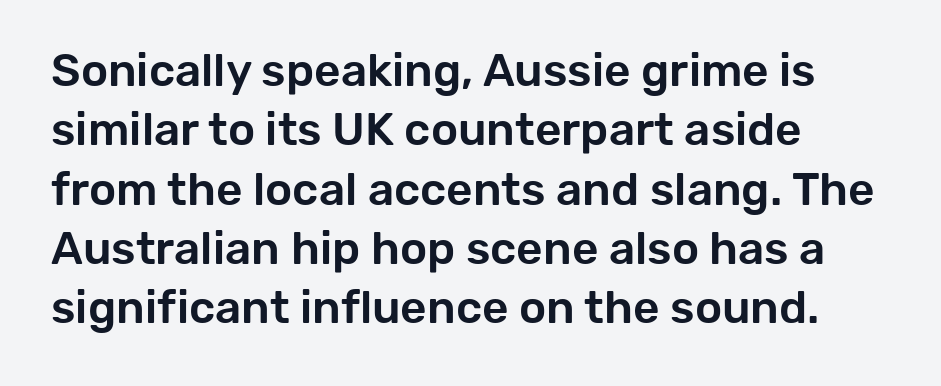
Is the letter spacing exaggerated? No — it looks like the ordinary default. One glance says typical: line gaps are just what's usual. Here the designer chose a conventional face with non-uniform glyph widths. Clear beneath every line of the passage. Where is the straight margin? On the left. The lettering holds an erect, upright posture throughout.
